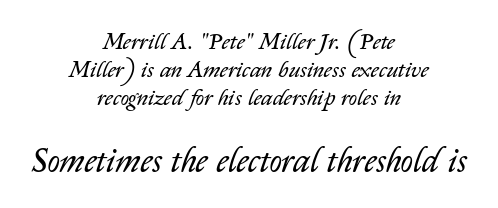
{"italic": "yes", "lean": "right", "slant_degrees": 14, "bold": "no", "weight": "regular", "width": "normal", "stroke_contrast": "low", "x_height": "medium", "monospaced": "no", "underline": "no", "align": "center", "line_spacing_ratio": 1.22, "letter_spacing": "normal", "letter_spacing_em": 0.0, "larger_block": "second", "size_ratio": 1.48, "glyph_px": 34}
